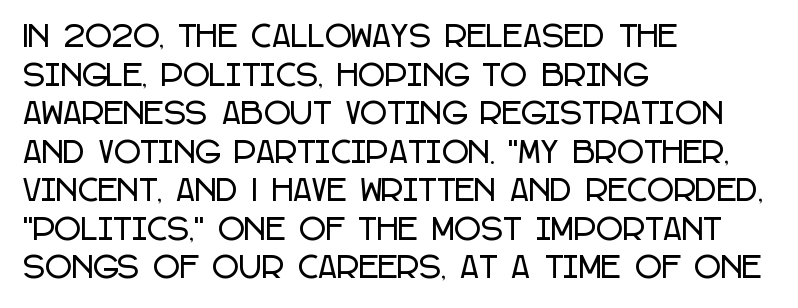
Q: Is the text italic (slanted)? A: No, it is upright.
Q: Is the typeface a serif or a sans-serif typeface? A: Sans-serif.
Q: Is the text underlined? A: No.
Q: How is the paragraph aligned? A: Left-aligned.
Q: Is the spacing between letters normal or unusually wide? A: Normal.
Q: Is the spacing between lines tight, normal or loose? A: Normal.
Q: Width (condensed, normal, or wide)? A: Condensed.
Q: Stroke contrast? A: Low.
Q: x-height? A: Large.
Q: Monospaced? A: No.
